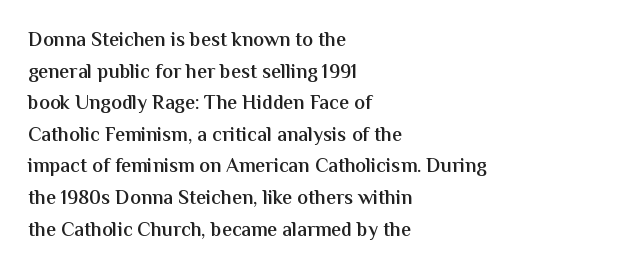
Q: Is the text bold? A: Semi-bold.
Q: Is the text italic (slanted)? A: No, it is upright.
Q: Is the text underlined? A: No.
Q: How is the paragraph aligned? A: Left-aligned.
Q: Is the spacing between letters normal or unusually wide? A: Normal.
Q: Is the spacing between lines tight, normal or loose? A: Normal.
